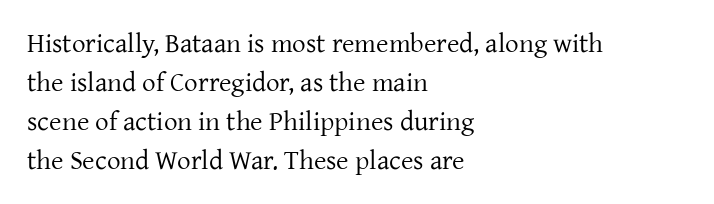
The image shows 27 px text type, upright; set left-aligned, normal line spacing (1.44x), normal letter spacing, not underlined.
